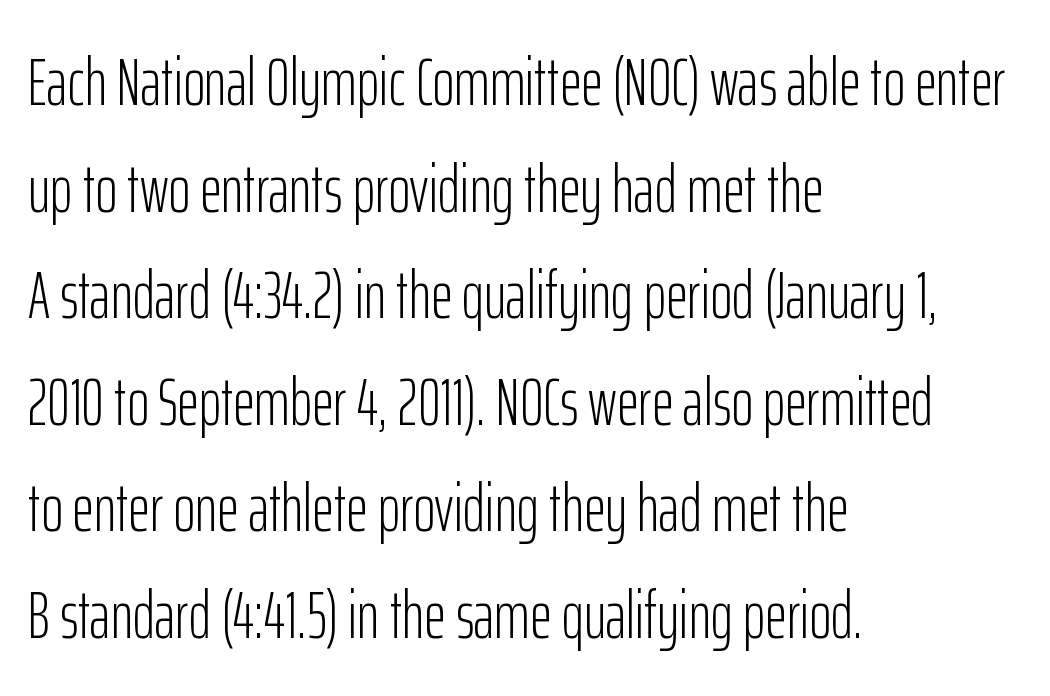
The letterforms sit shoulder to shoulder at normal distance. The specimen omits any rule beneath the text block's lines. Is this a sans? Yes — the strokes have no serifs. The block of text has a typical density, with ordinary space between rows. Stem width sits at or under what a default text font uses. Each letter keeps its own natural width here, so spacing adapts to shape.
